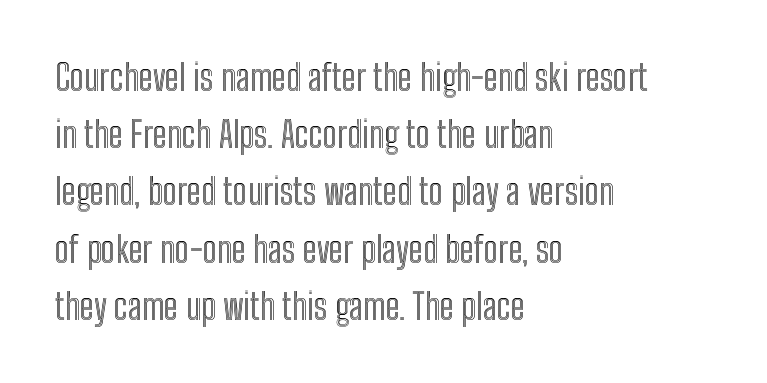
{"italic": "no", "width": "condensed", "x_height": "medium", "monospaced": "no", "underline": "no", "align": "left", "line_spacing": "normal", "line_spacing_ratio": 1.59, "letter_spacing": "normal", "letter_spacing_em": 0.0, "glyph_px": 36}
